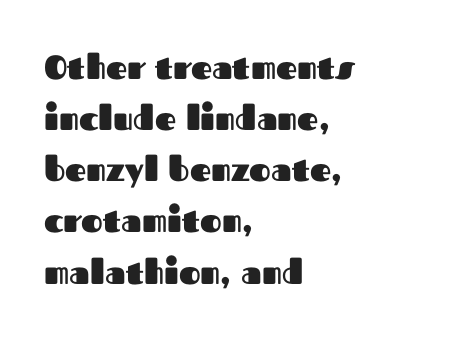
The image shows 33 px heavy sans-serif type, upright; set left-aligned, normal line spacing (1.55x), normal letter spacing, not underlined; medium stroke contrast and a medium x-height.
